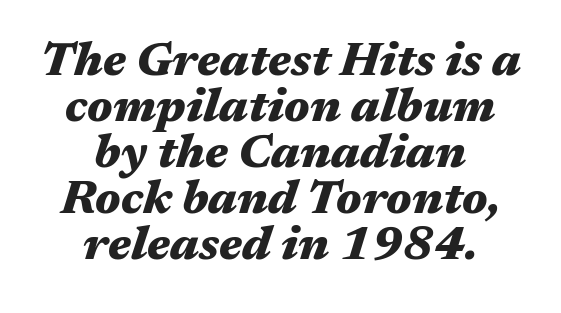
The baseline area is clear. Designer's note — italics engaged. No extra tracking has been applied to these lines. Leftover space on each line is divided equally before and after the words.
